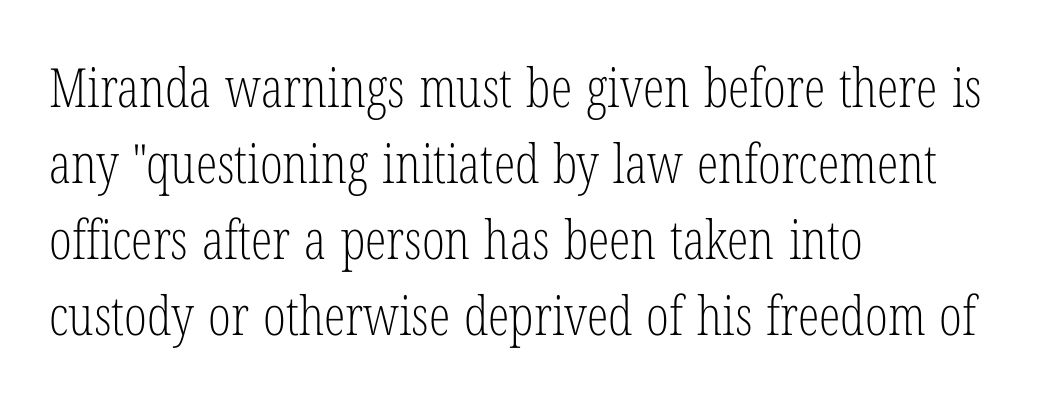
Q: Is the text bold? A: No.
Q: Is the text italic (slanted)? A: No, it is upright.
Q: Is the typeface a serif or a sans-serif typeface? A: Serif.
Q: Is the text underlined? A: No.
Q: How is the paragraph aligned? A: Left-aligned.
Q: Is the spacing between letters normal or unusually wide? A: Normal.
Q: Is the spacing between lines tight, normal or loose? A: Normal.
Q: Width (condensed, normal, or wide)? A: Condensed.
Q: Stroke contrast? A: Low.
Q: x-height? A: Medium.
Q: Monospaced? A: No.
